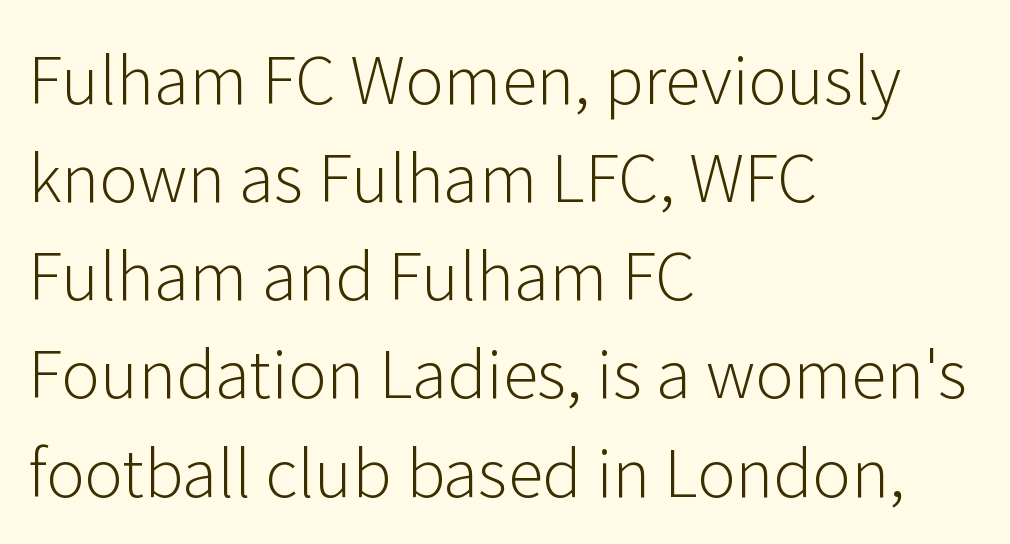
{"serif": "no", "italic": "no", "bold": "no", "weight": "light", "width": "normal", "stroke_contrast": "low", "x_height": "medium", "monospaced": "no", "underline": "no", "align": "left", "line_spacing": "normal", "line_spacing_ratio": 1.51, "letter_spacing": "normal", "letter_spacing_em": 0.0, "glyph_px": 65}
